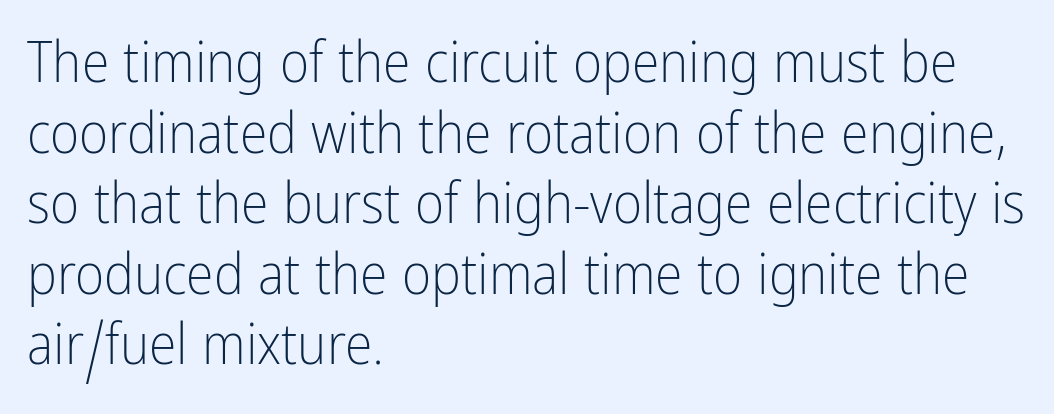
Q: Is the text bold? A: No.
Q: Is the text italic (slanted)? A: No, it is upright.
Q: Is the typeface a serif or a sans-serif typeface? A: Sans-serif.
Q: Is the text underlined? A: No.
Q: How is the paragraph aligned? A: Left-aligned.
Q: Is the spacing between letters normal or unusually wide? A: Normal.
Q: Is the spacing between lines tight, normal or loose? A: Normal.
Q: Width (condensed, normal, or wide)? A: Condensed.
Q: Stroke contrast? A: Low.
Q: x-height? A: Medium.
Q: Monospaced? A: No.
